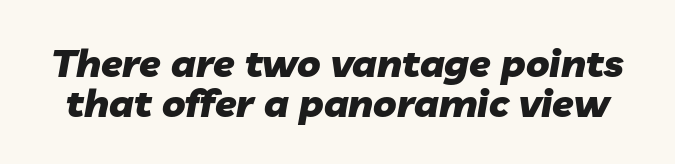
The image shows 39 px heavy type, italic (leaning right); set tight line spacing (1.02x), normal letter spacing, not underlined; low stroke contrast and a medium x-height.
